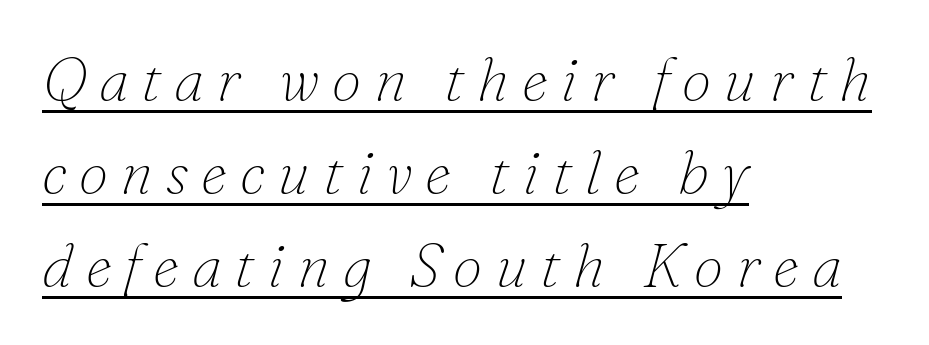
Q: Is the text bold? A: No.
Q: Is the text italic (slanted)? A: Yes, it leans right by about 16 degrees.
Q: Is the typeface a serif or a sans-serif typeface? A: Serif.
Q: Is the text underlined? A: Yes.
Q: How is the paragraph aligned? A: Left-aligned.
Q: Is the spacing between letters normal or unusually wide? A: Unusually wide.
Q: Is the spacing between lines tight, normal or loose? A: Normal.
Q: Width (condensed, normal, or wide)? A: Normal.
Q: Stroke contrast? A: Low.
Q: x-height? A: Small.
Q: Monospaced? A: No.
